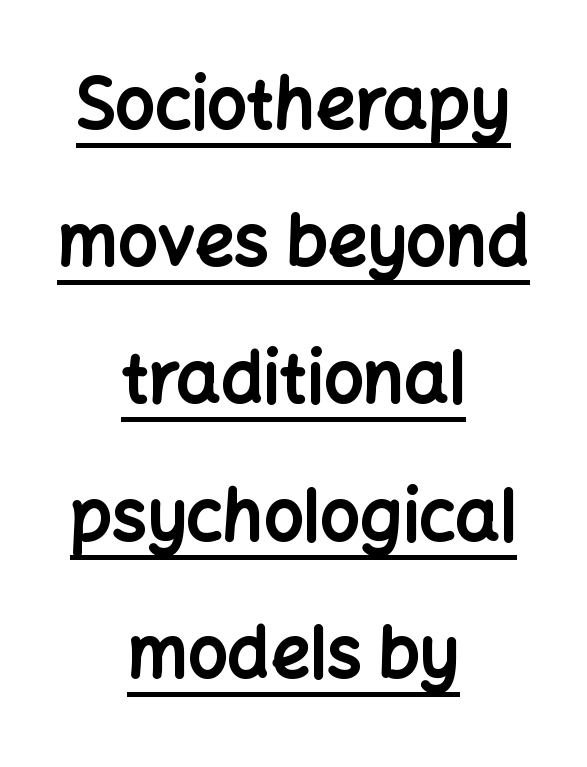
{"serif": "no", "italic": "no", "bold": "yes", "weight": "bold", "width": "normal", "stroke_contrast": "low", "x_height": "medium", "monospaced": "no", "underline": "yes", "align": "center", "line_spacing": "loose", "line_spacing_ratio": 1.96, "letter_spacing": "normal", "letter_spacing_em": 0.0, "glyph_px": 70}
